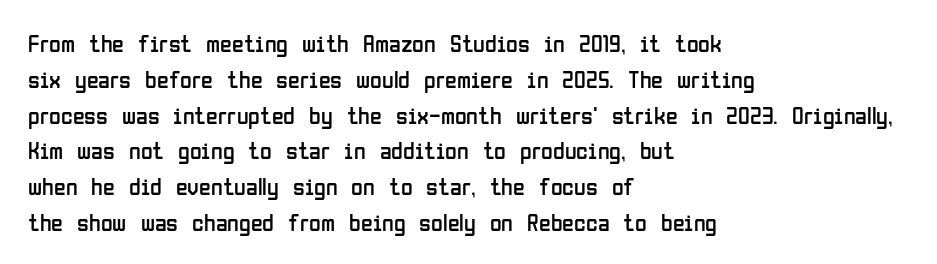
Q: Is the text bold? A: No.
Q: Is the text italic (slanted)? A: No, it is upright.
Q: Is the text underlined? A: No.
Q: How is the paragraph aligned? A: Left-aligned.
Q: Is the spacing between letters normal or unusually wide? A: Normal.
Q: Is the spacing between lines tight, normal or loose? A: Normal.
